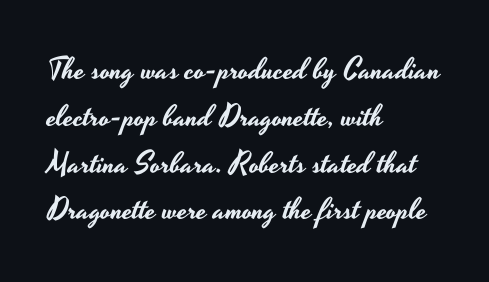
The image shows 30 px wide sans-serif type; set left-aligned, normal line spacing (1.56x), normal letter spacing, not underlined; low stroke contrast and a small x-height.
